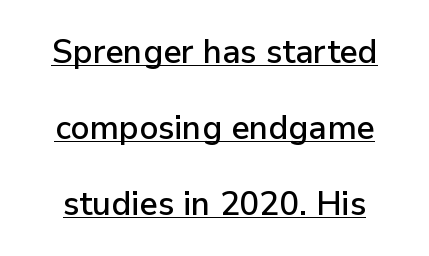
You could not count columns in this text — the font is proportionally spaced. Check the space under the baseline: a stroke is drawn there. The letters stand upright; this is a roman face. The letters carry no serifs — their stems end cleanly without finishing strokes. How are the letters spaced? Ordinarily, with no added tracking. Notice the wide empty band between every row — that's loose leading.
